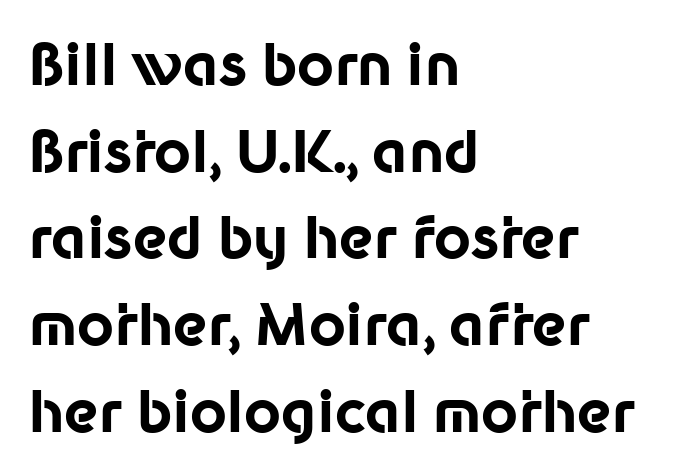
Heavy-handed strokes throughout: this text is bold. Notice how the stems are strictly vertical — no italics here. Anything drawn beneath the words? Only blank space. Serifs: no, the terminals of the letterforms are clean.
